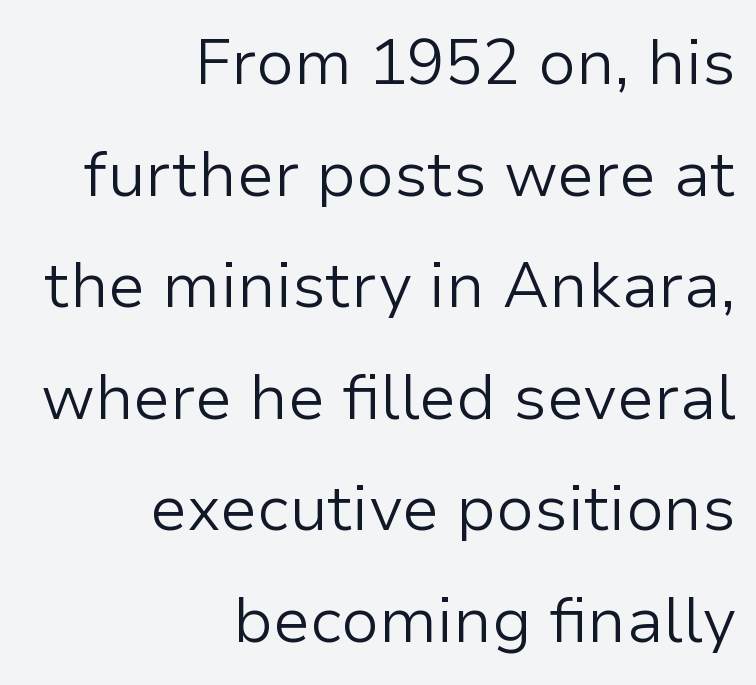
The image shows 63 px light sans-serif type, upright; set right-aligned, line spacing 1.77x, normal letter spacing, not underlined; low stroke contrast and a medium x-height.
